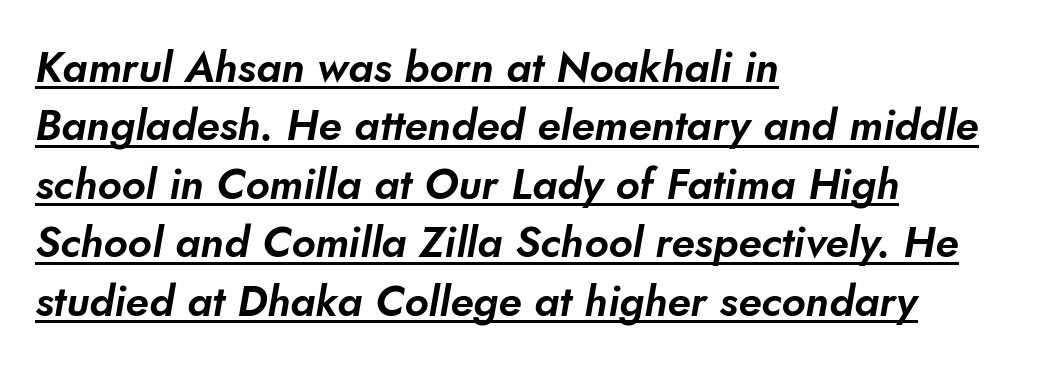
Q: Is the typeface a serif or a sans-serif typeface? A: Sans-serif.
Q: Is the text underlined? A: Yes.
Q: How is the paragraph aligned? A: Left-aligned.
Q: Is the spacing between letters normal or unusually wide? A: Normal.
Q: Is the spacing between lines tight, normal or loose? A: Normal.
Q: Width (condensed, normal, or wide)? A: Normal.
Q: Stroke contrast? A: Low.
Q: x-height? A: Small.
Q: Monospaced? A: No.
